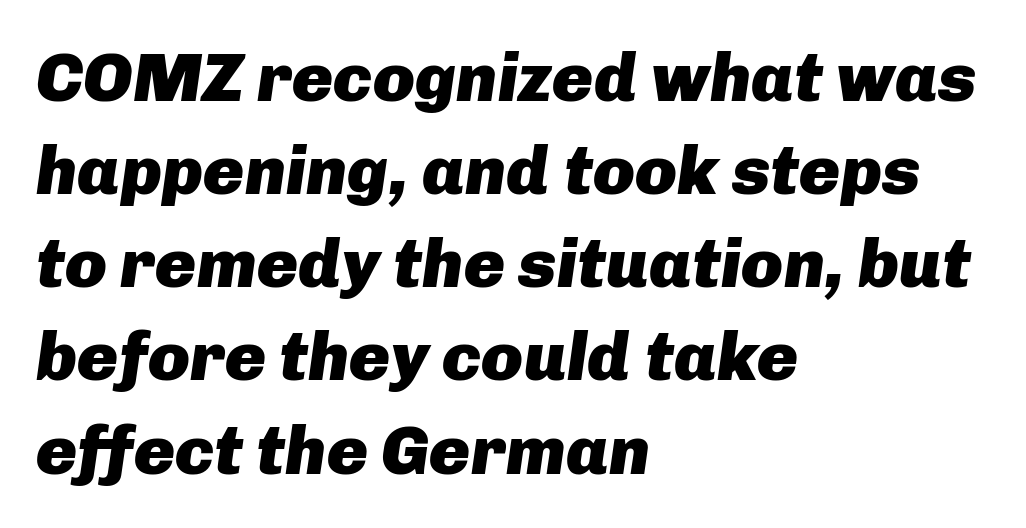
The image shows 69 px heavy type, italic (leaning right); set left-aligned, normal line spacing (1.35x), normal letter spacing, not underlined; low stroke contrast and a medium x-height.
